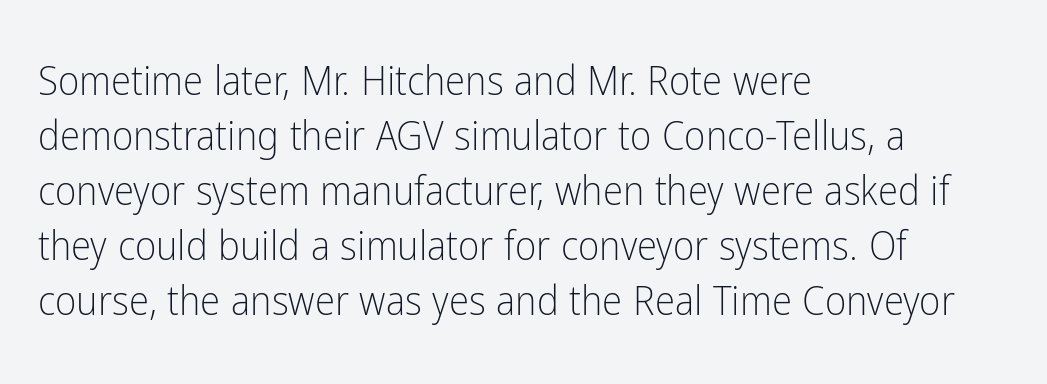
The image shows 41 px light, condensed sans-serif type, upright; set left-aligned, normal line spacing (1.34x), normal letter spacing, not underlined; low stroke contrast and a medium x-height.
